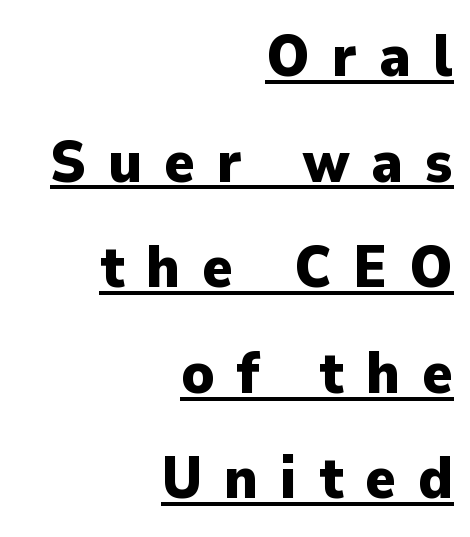
{"serif": "no", "italic": "no", "bold": "yes", "weight": "heavy", "width": "normal", "stroke_contrast": "low", "x_height": "medium", "monospaced": "no", "underline": "yes", "align": "right", "line_spacing_ratio": 1.82, "letter_spacing": "wide", "letter_spacing_em": 0.38, "glyph_px": 58}
